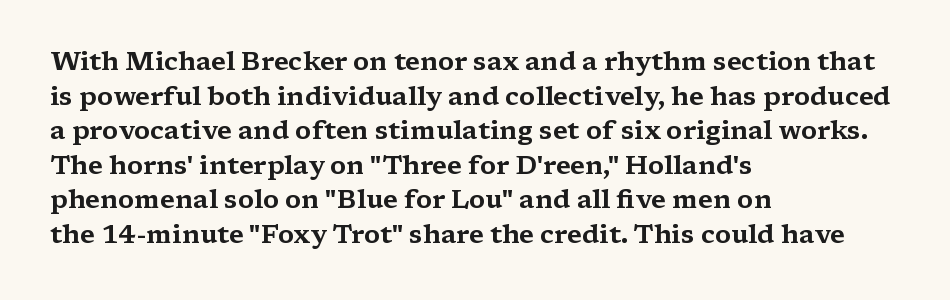
Reading down the block, your eye returns to a fixed left position each line. The line-height multiplier appears to be the usual default. Anything drawn beneath the words? Only blank space. Nope, not italic — everything's standing straight. No extra tracking has been applied to these lines.
